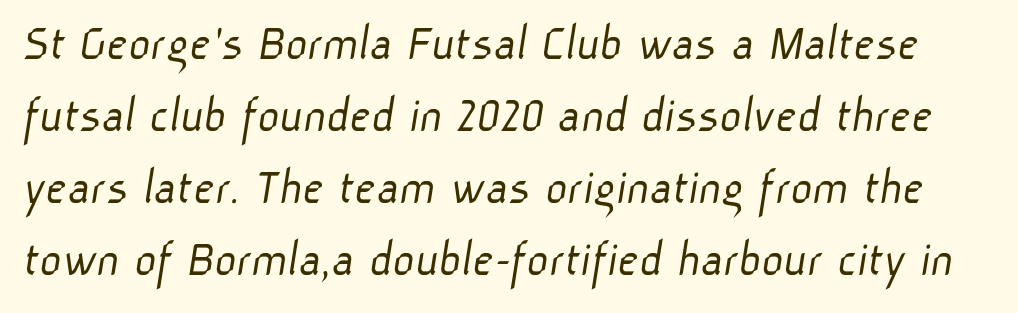
Q: Is the text bold? A: No.
Q: Is the typeface a serif or a sans-serif typeface? A: Sans-serif.
Q: Is the text underlined? A: No.
Q: Is the spacing between letters normal or unusually wide? A: Normal.
Q: Is the spacing between lines tight, normal or loose? A: Normal.
Q: Width (condensed, normal, or wide)? A: Normal.
Q: Stroke contrast? A: Low.
Q: x-height? A: Medium.
Q: Monospaced? A: No.
